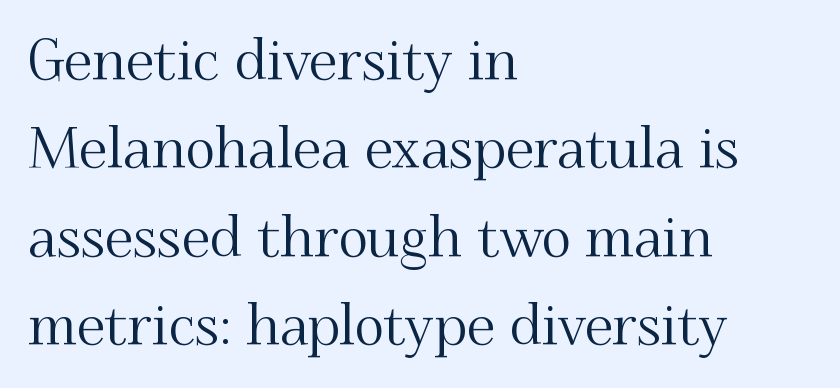
{"serif": "yes", "italic": "no", "width": "normal", "stroke_contrast": "medium", "x_height": "small", "monospaced": "no", "underline": "no", "align": "left", "line_spacing": "normal", "line_spacing_ratio": 1.55, "letter_spacing": "normal", "letter_spacing_em": 0.0, "glyph_px": 57}
